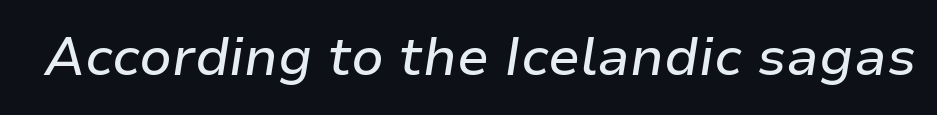
{"italic": "yes", "lean": "right", "slant_degrees": 9, "width": "normal", "stroke_contrast": "low", "x_height": "medium", "monospaced": "no", "underline": "no", "letter_spacing": "normal", "letter_spacing_em": 0.0, "glyph_px": 53}
